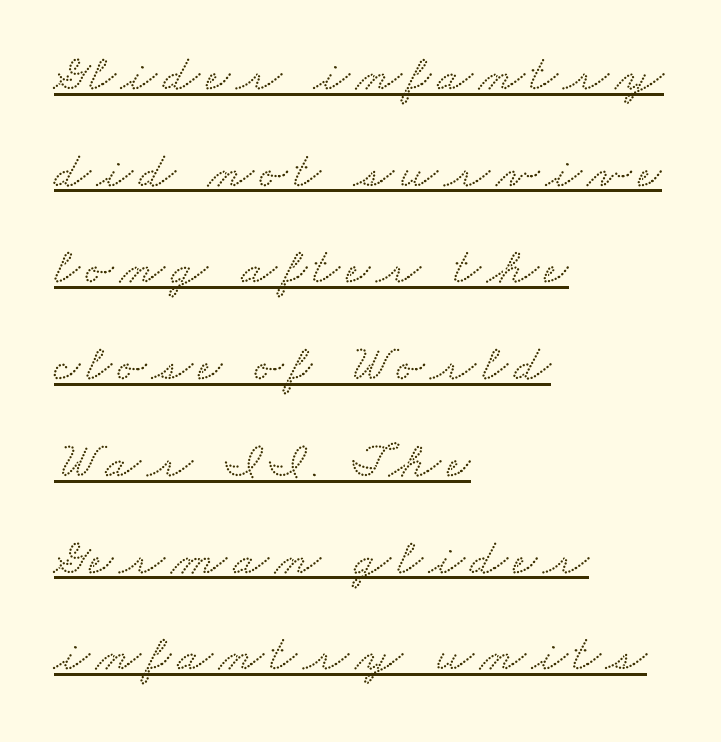
Q: Is the text underlined? A: Yes.
Q: How is the paragraph aligned? A: Left-aligned.
Q: Width (condensed, normal, or wide)? A: Wide.
Q: Stroke contrast? A: Low.
Q: x-height? A: Small.
Q: Monospaced? A: No.
